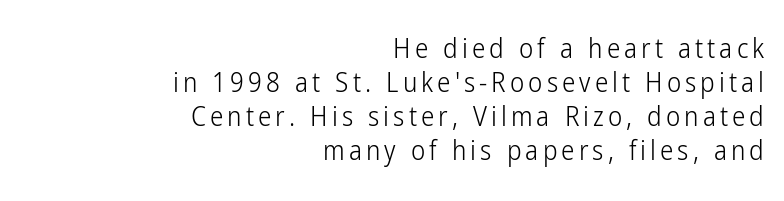
Q: Is the text bold? A: No.
Q: Is the text italic (slanted)? A: No, it is upright.
Q: Is the text underlined? A: No.
Q: How is the paragraph aligned? A: Right-aligned.
Q: Is the spacing between lines tight, normal or loose? A: Normal.
